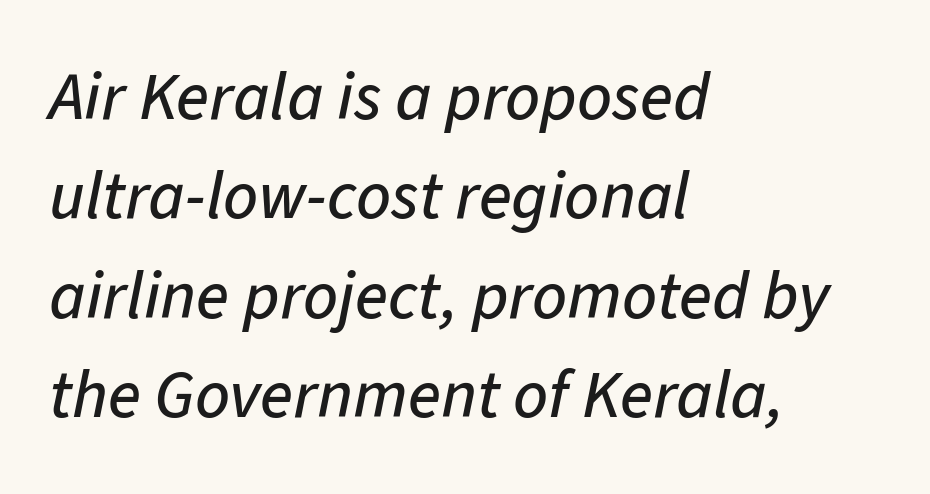
Successive baselines arrive at the customary interval. The space directly below the letters is spotless. Style check: oblique. Nothing unusual about the tracking: characters are spaced as the font intends. Layout note: lines flush left.
